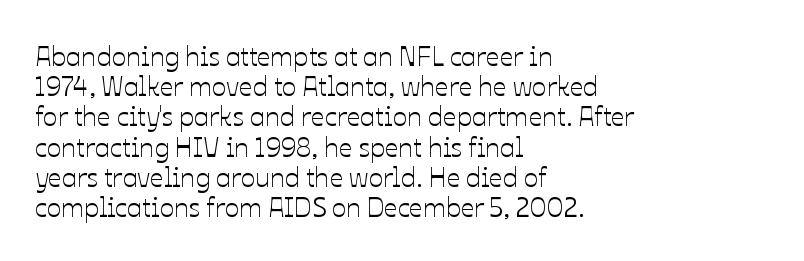
The image shows 27 px text type, upright; set left-aligned, tight line spacing (1.12x), normal letter spacing, not underlined.
